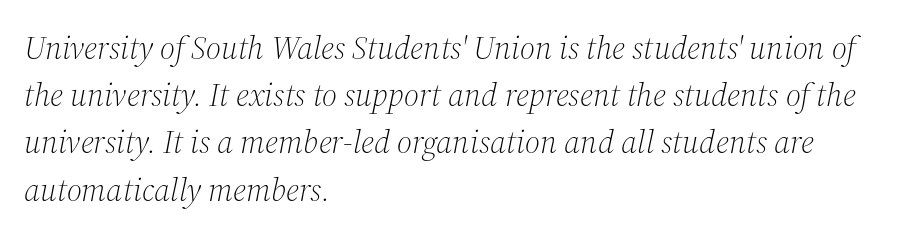
Q: Is the text bold? A: No.
Q: Is the text italic (slanted)? A: Yes, it leans right by about 12 degrees.
Q: Is the typeface a serif or a sans-serif typeface? A: Serif.
Q: Is the text underlined? A: No.
Q: How is the paragraph aligned? A: Left-aligned.
Q: Is the spacing between letters normal or unusually wide? A: Normal.
Q: Is the spacing between lines tight, normal or loose? A: Normal.
Q: Width (condensed, normal, or wide)? A: Normal.
Q: Stroke contrast? A: Medium.
Q: x-height? A: Medium.
Q: Monospaced? A: No.
